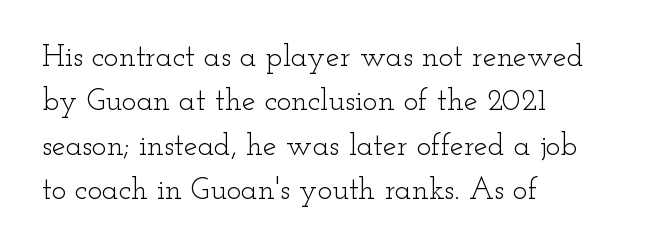
{"serif": "yes", "italic": "no", "bold": "no", "weight": "light", "width": "wide", "stroke_contrast": "low", "x_height": "small", "monospaced": "no", "underline": "no", "align": "left", "line_spacing": "normal", "line_spacing_ratio": 1.43, "letter_spacing": "normal", "letter_spacing_em": 0.0, "glyph_px": 31}
